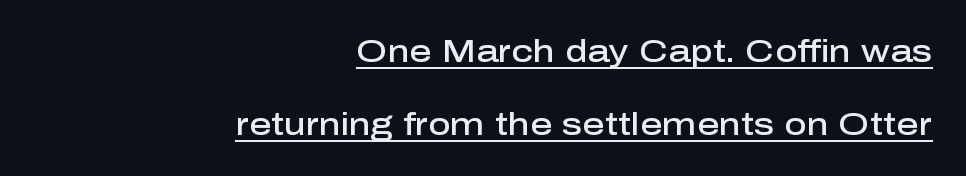
A typesetter would call this zero additional tracking. These lines stand farther apart than default settings would place them. In designer terms, the underline attribute is active on this setting. Italic? Not at all — the glyphs are vertical. Note: no serifs on the glyphs.
